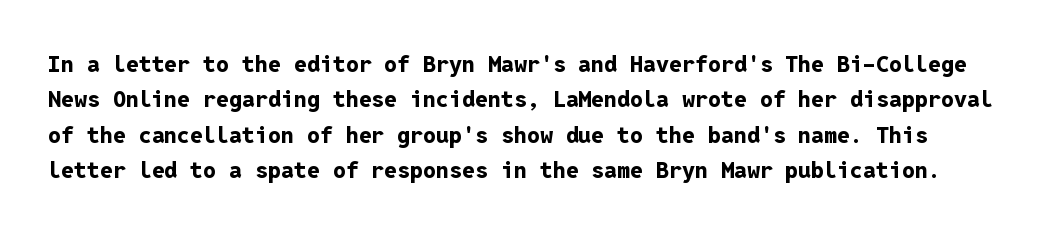
Q: Is the text bold? A: Yes.
Q: Is the text italic (slanted)? A: No, it is upright.
Q: Is the text underlined? A: No.
Q: Is the spacing between letters normal or unusually wide? A: Normal.
Q: Is the spacing between lines tight, normal or loose? A: Normal.
